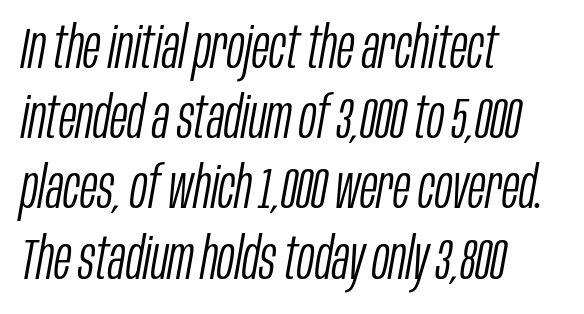
{"italic": "yes", "lean": "right", "slant_degrees": 10, "bold": "no", "weight": "light", "width": "condensed", "stroke_contrast": "low", "x_height": "large", "monospaced": "no", "underline": "no", "align": "left", "line_spacing_ratio": 1.21, "letter_spacing": "normal", "letter_spacing_em": 0.0, "glyph_px": 58}
